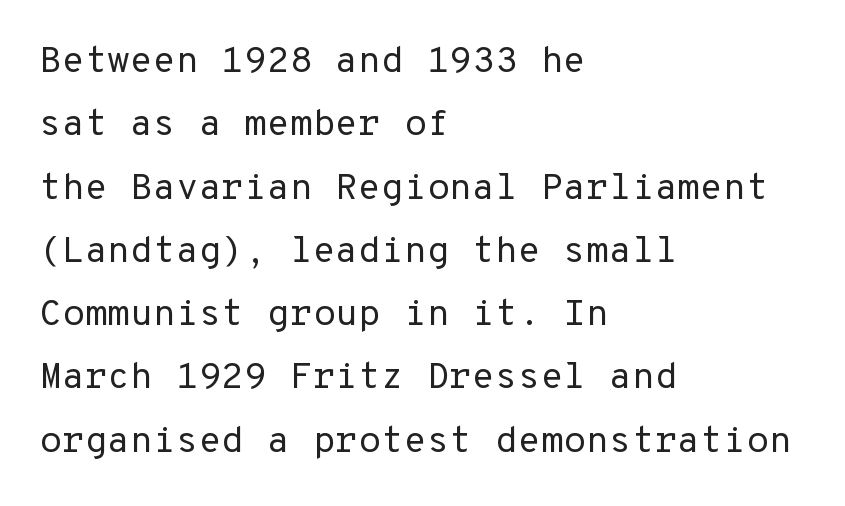
The image shows 37 px regular-weight sans-serif type, upright; set left-aligned, line spacing 1.71x, normal letter spacing, not underlined; low stroke contrast and a medium x-height.
